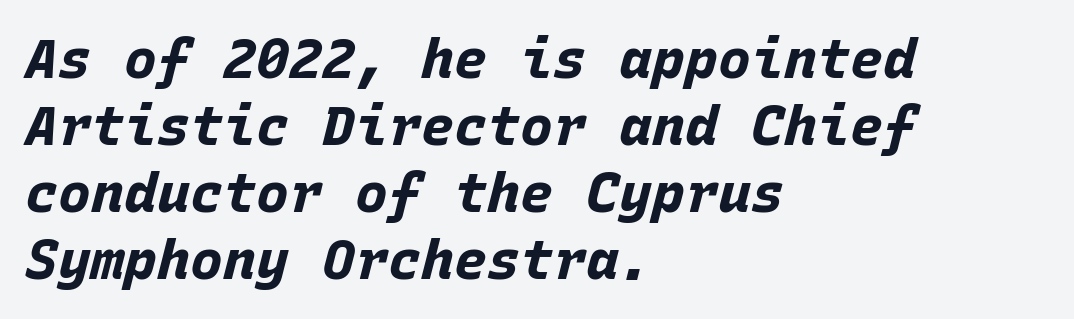
Q: Is the text bold? A: Yes.
Q: Is the text italic (slanted)? A: Yes, it leans right by about 15 degrees.
Q: Is the text underlined? A: No.
Q: How is the paragraph aligned? A: Left-aligned.
Q: Is the spacing between letters normal or unusually wide? A: Normal.
Q: Width (condensed, normal, or wide)? A: Normal.
Q: Stroke contrast? A: Low.
Q: x-height? A: Large.
Q: Monospaced? A: Yes.
